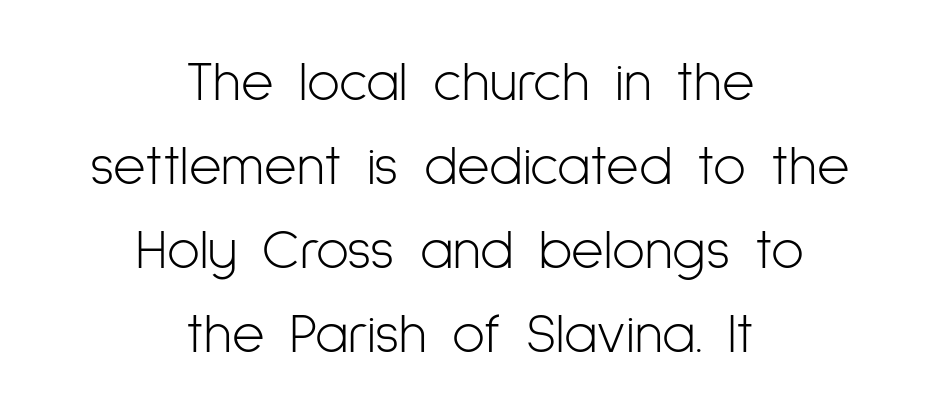
One-word summary of the alignment: center. No chunkiness to these letters — they're not bold. Horizontal bands of white between lines are of average thickness. The lettering stays uniformly vertical, giving the passage a roman look. Proportional: the letters do not fall into vertical columns. This rendering leaves character spacing at its baseline value.
